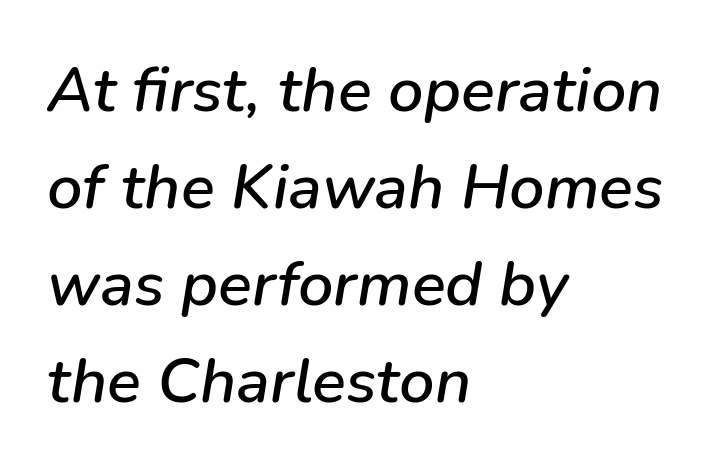
The image shows 63 px text type, italic (leaning right); set left-aligned, normal line spacing (1.54x), normal letter spacing, not underlined; low stroke contrast and a medium x-height.
